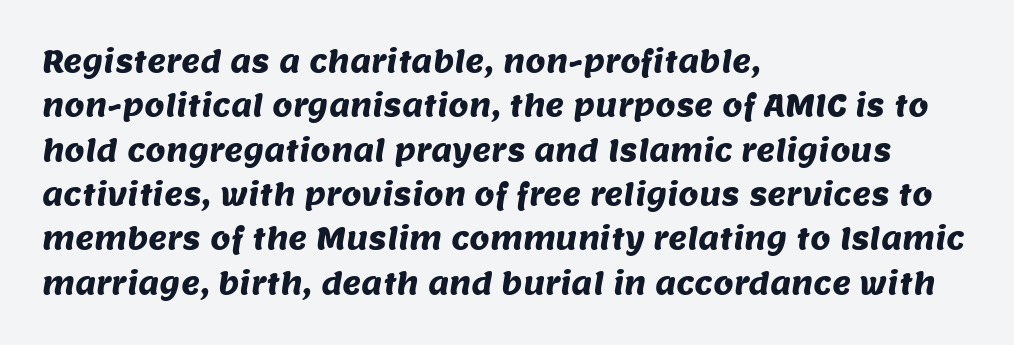
{"serif": "no", "width": "normal", "stroke_contrast": "medium", "x_height": "large", "monospaced": "no", "underline": "no", "align": "left", "line_spacing": "normal", "line_spacing_ratio": 1.53, "letter_spacing": "normal", "letter_spacing_em": 0.0, "glyph_px": 29}
